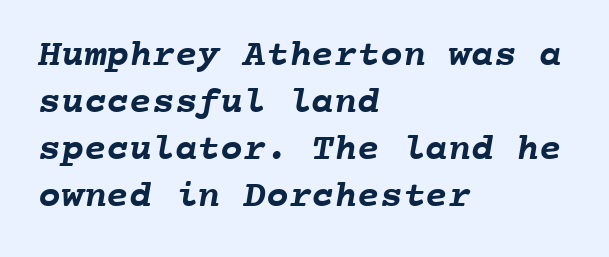
Q: Is the text bold? A: Yes.
Q: Is the text underlined? A: No.
Q: How is the paragraph aligned? A: Left-aligned.
Q: Is the spacing between letters normal or unusually wide? A: Normal.
Q: Width (condensed, normal, or wide)? A: Normal.
Q: Stroke contrast? A: Low.
Q: x-height? A: Medium.
Q: Monospaced? A: Yes.
